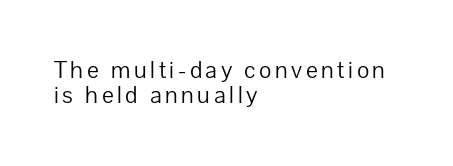
{"italic": "no", "bold": "no", "underline": "no", "align": "left", "line_spacing": "tight", "line_spacing_ratio": 1.0, "glyph_px": 25}
